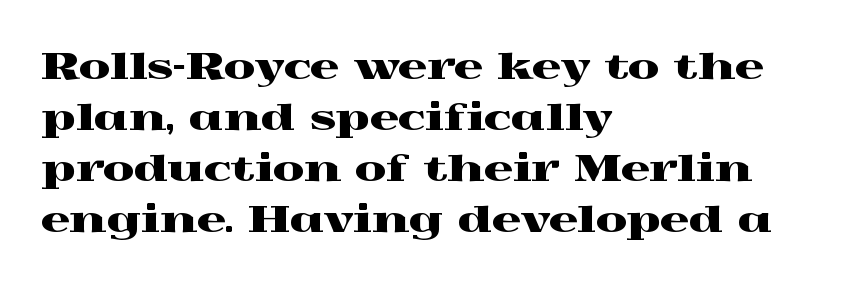
The horizontal fit of the characters is conventional and even. Does the leading feel generous? No, just average. Here the designer chose a conventional face with non-uniform glyph widths. If you drew a line through each stem, it would be perfectly vertical. The typesetter chose a ragged-right arrangement here. A bare baseline throughout the passage.
